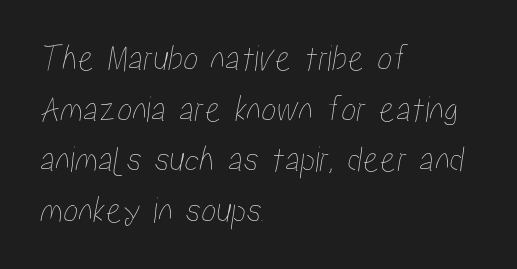
In terms of leading, this rendering sits right in the middle. The glyphs are unaccompanied by any horizontal stroke below them. Teacher's note: observe the even left margin — that is flush-left alignment. Look at the tracking — it's just the regular setting, nothing added.
